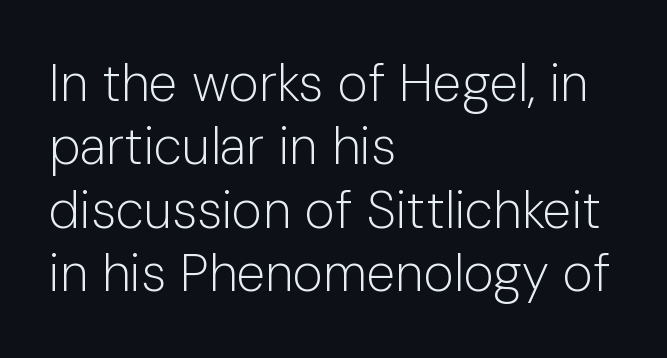
Is this a fixed-width face? No — the glyphs have proportional, varying widths. When letters stand straight like this, we call the style roman or upright. The face used here is rendered with its standard letterfit. The area under the type is left untouched. The characters display no serif detailing; their extremities are plain. Stem width sits at or under what a default text font uses.
